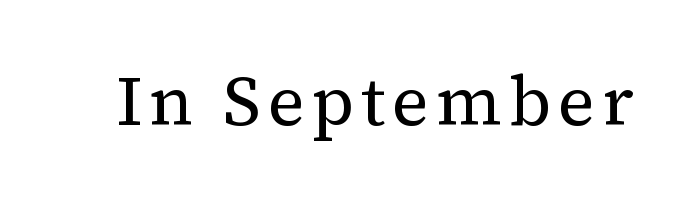
The image shows 70 px regular-weight serif type, upright; set not underlined; medium stroke contrast and a medium x-height.
